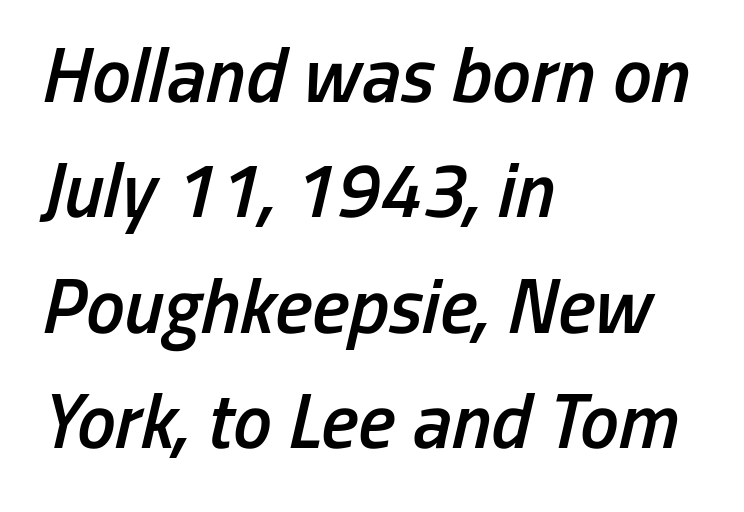
This sample has the flowing, uneven cadence of proportional lettering. The words here are not underlined. This is oblique type, the kind used for emphasis or titles. Is the type bold? Partly — it's a semibold, heavier than regular but not fully bold. Nobody touched the tracking dial on this one. This rendering uses left alignment, leaving the right contour irregular.
